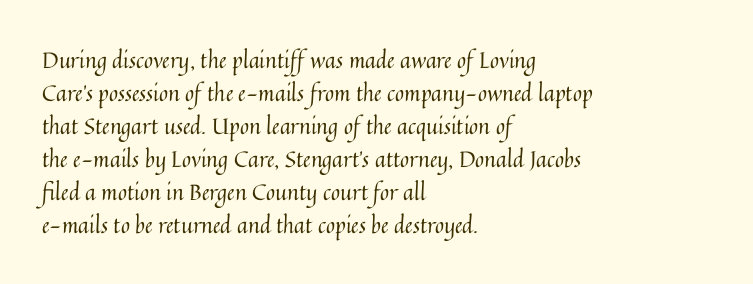
The image shows 22 px text type; set left-aligned, normal line spacing (1.5x), normal letter spacing, not underlined.
